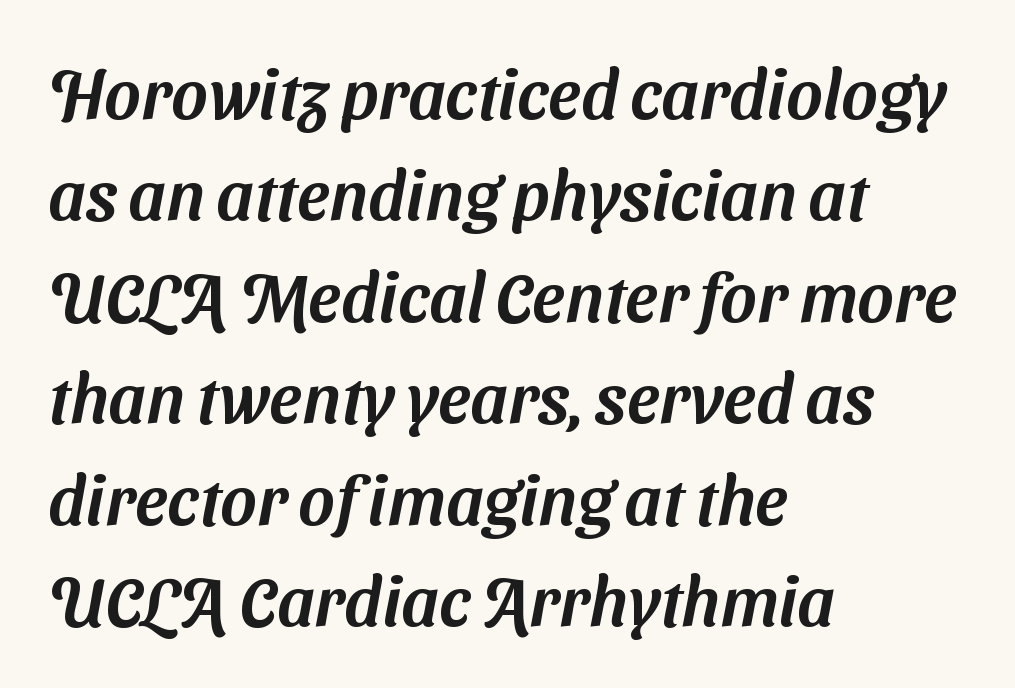
Whoever set this chose a conventional vertical rhythm. The face used here is proportionally spaced, like ordinary book or web type. Any mark beneath the type? The region is blank. One-word summary of the alignment: left. Is the letter spacing exaggerated? No — it looks like the ordinary default.
